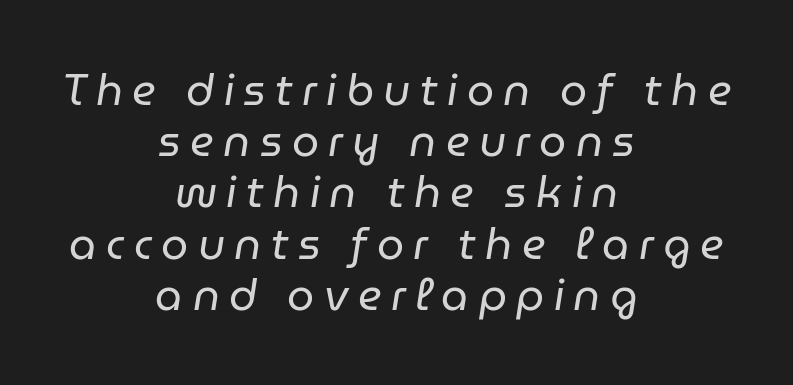
The image shows 43 px regular-weight type, italic (leaning right); set centered, line spacing 1.19x, unusually wide letter spacing (+0.22 em), not underlined; low stroke contrast and a medium x-height.
